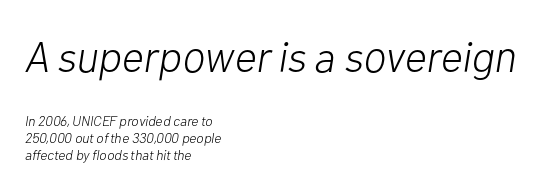
{"italic": "yes", "lean": "right", "slant_degrees": 10, "bold": "no", "weight": "light", "width": "normal", "stroke_contrast": "low", "x_height": "medium", "monospaced": "no", "underline": "no", "align": "left", "line_spacing_ratio": 1.2, "letter_spacing": "normal", "letter_spacing_em": 0.0, "larger_block": "first", "size_ratio": 3.07, "glyph_px": 43}
